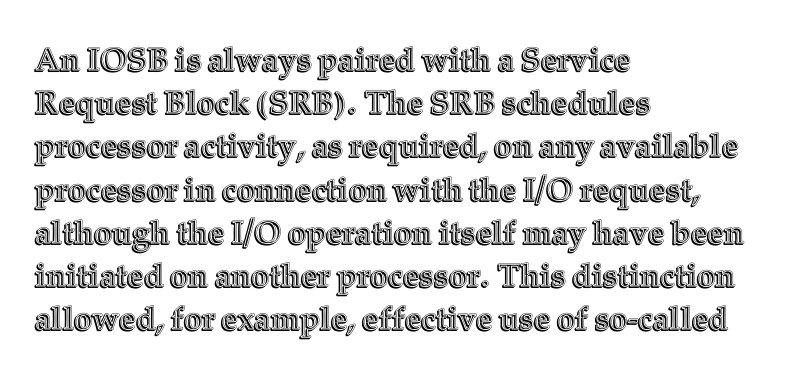
Q: Is the text italic (slanted)? A: No, it is upright.
Q: Is the text underlined? A: No.
Q: How is the paragraph aligned? A: Left-aligned.
Q: Is the spacing between letters normal or unusually wide? A: Normal.
Q: Is the spacing between lines tight, normal or loose? A: Normal.
Q: Width (condensed, normal, or wide)? A: Normal.
Q: x-height? A: Medium.
Q: Monospaced? A: No.
